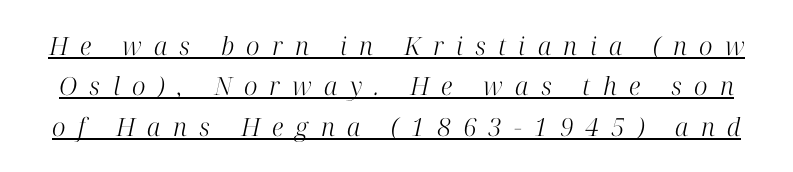
An italicized treatment has been applied to the whole sample. No extra ink here — the face is not bold. Letter spacing: wide. Underlining? Definitely there.
